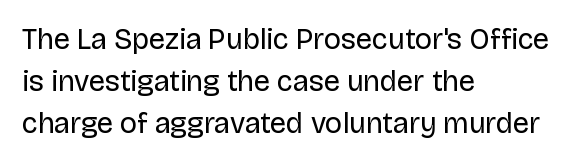
Think of a printed novel: that variable character pitch is what you see here. Does the copy run flush right? No — it runs flush left. These lines are composed in type without serifs. Nobody touched the tracking dial on this one. The strokes are not fattened; the text isn't bold. This rendering features lettering with no underline.
